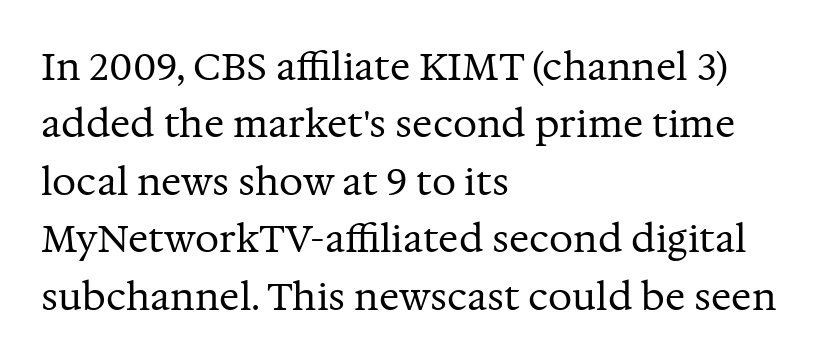
The image shows 38 px regular-weight serif type, upright; set left-aligned, normal line spacing (1.51x), normal letter spacing, not underlined; medium stroke contrast and a medium x-height.
